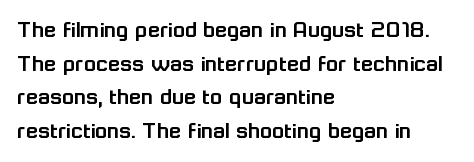
{"italic": "no", "underline": "no", "align": "left", "line_spacing": "normal", "line_spacing_ratio": 1.35, "letter_spacing": "normal", "letter_spacing_em": 0.0, "glyph_px": 25}
